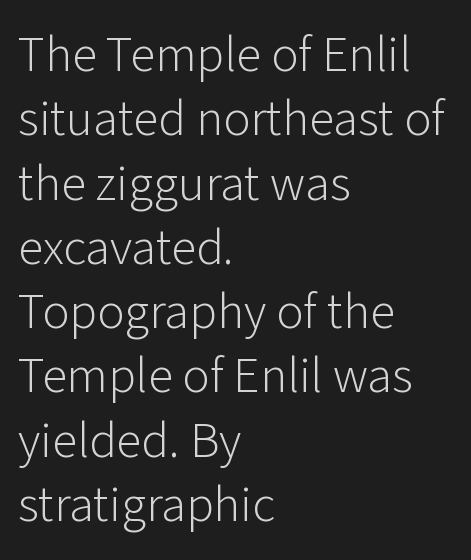
The text block is weighted toward the left margin, trailing off unevenly rightward. Baseline-to-baseline distance is the conventional proportion of letter height. Honestly, there is no underline to notice here at all. Standard letterfit; no display-style spreading of the glyphs. Notice how the stems are strictly vertical — no italics here. Examine the stroke ends and you'll find no serifs.
